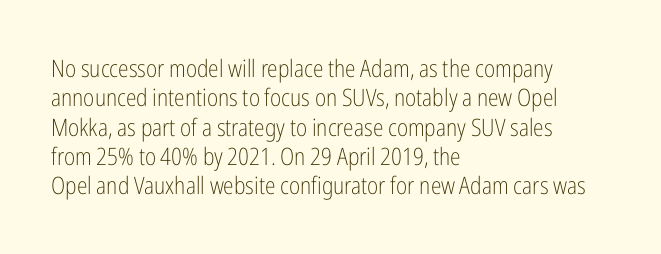
The image shows 24 px text type, upright; set left-aligned, line spacing 1.22x, normal letter spacing, not underlined.
